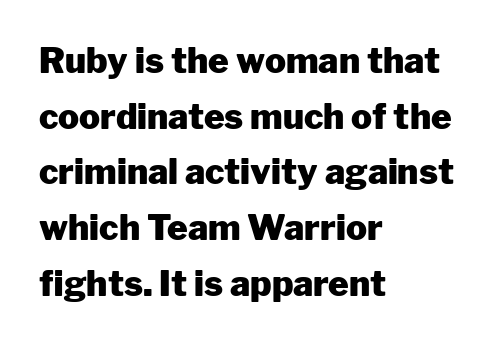
Q: Is the text bold? A: Yes.
Q: Is the text italic (slanted)? A: No, it is upright.
Q: Is the typeface a serif or a sans-serif typeface? A: Sans-serif.
Q: Is the text underlined? A: No.
Q: How is the paragraph aligned? A: Left-aligned.
Q: Is the spacing between letters normal or unusually wide? A: Normal.
Q: Is the spacing between lines tight, normal or loose? A: Normal.
Q: Width (condensed, normal, or wide)? A: Normal.
Q: Stroke contrast? A: Low.
Q: x-height? A: Medium.
Q: Monospaced? A: No.
